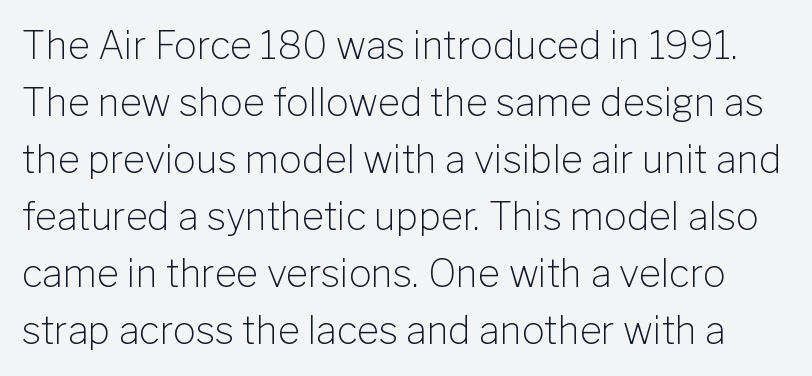
{"serif": "no", "italic": "no", "bold": "no", "weight": "light", "width": "normal", "stroke_contrast": "low", "x_height": "medium", "monospaced": "no", "underline": "no", "line_spacing": "normal", "line_spacing_ratio": 1.5, "letter_spacing": "normal", "letter_spacing_em": 0.0, "glyph_px": 38}
